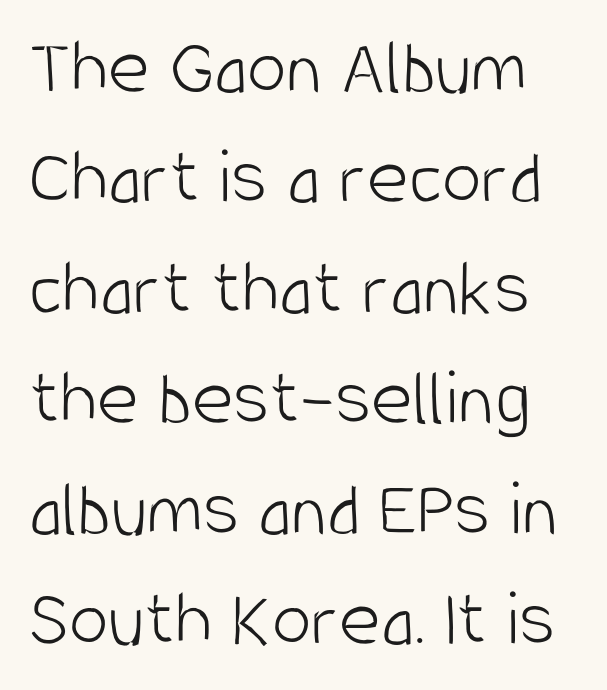
The image shows 80 px light, condensed sans-serif type, upright; set normal line spacing (1.38x), normal letter spacing, not underlined; low stroke contrast and a large x-height.
